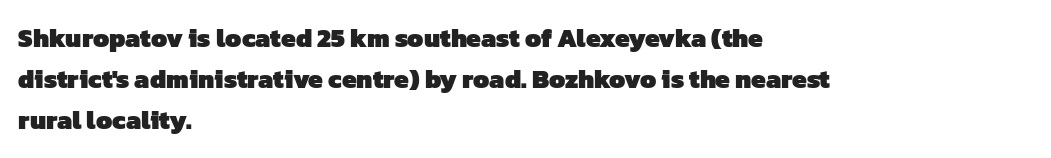
Q: Is the text bold? A: Yes.
Q: Is the text underlined? A: No.
Q: How is the paragraph aligned? A: Left-aligned.
Q: Is the spacing between letters normal or unusually wide? A: Normal.
Q: Is the spacing between lines tight, normal or loose? A: Normal.
